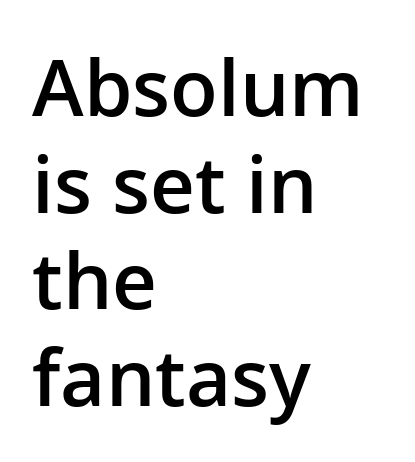
{"serif": "no", "italic": "no", "bold": "semi", "weight": "semibold", "width": "normal", "stroke_contrast": "low", "x_height": "medium", "monospaced": "no", "underline": "no", "align": "left", "line_spacing_ratio": 1.24, "letter_spacing": "normal", "letter_spacing_em": 0.0, "glyph_px": 78}
